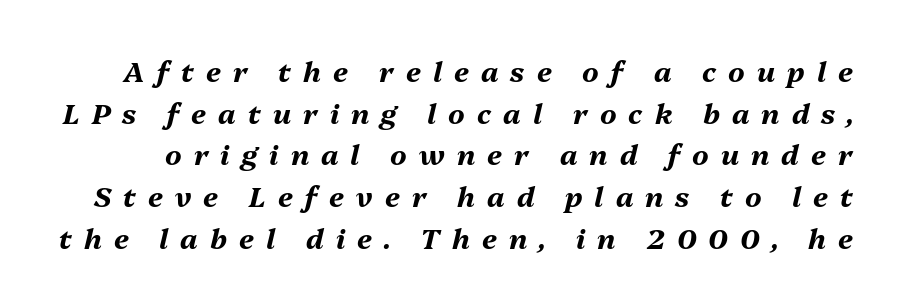
{"italic": "yes", "lean": "right", "slant_degrees": 13, "bold": "yes", "weight": "bold", "width": "normal", "stroke_contrast": "medium", "x_height": "medium", "monospaced": "no", "underline": "no", "line_spacing": "normal", "line_spacing_ratio": 1.49, "letter_spacing": "wide", "letter_spacing_em": 0.43, "glyph_px": 28}
